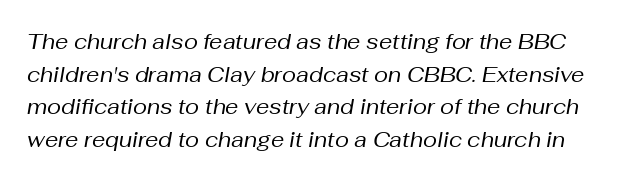
The image shows 21 px text type, italic (leaning right); set normal line spacing (1.55x), normal letter spacing, not underlined.
